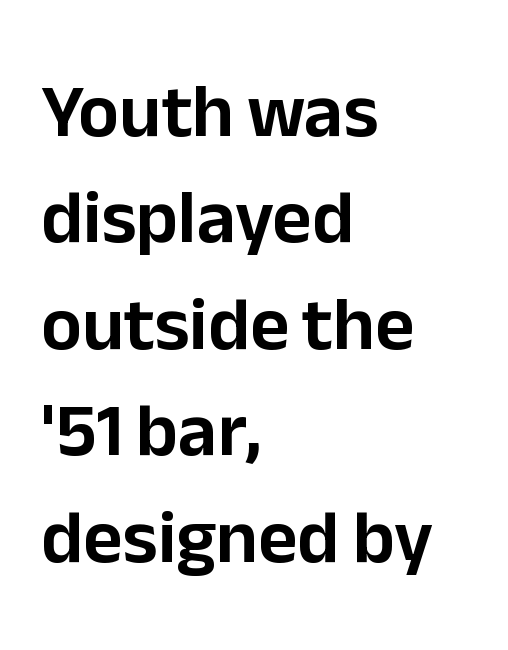
{"serif": "no", "italic": "no", "width": "normal", "stroke_contrast": "low", "x_height": "medium", "monospaced": "no", "underline": "no", "align": "left", "line_spacing": "normal", "line_spacing_ratio": 1.4, "letter_spacing": "normal", "letter_spacing_em": 0.0, "glyph_px": 76}
